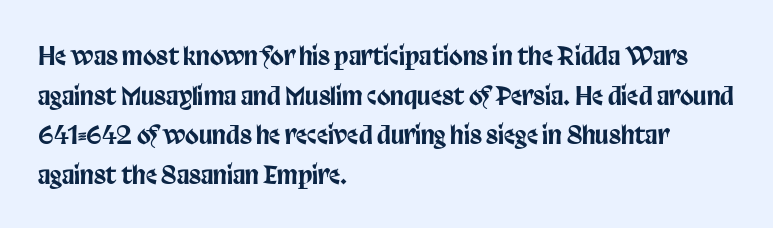
{"italic": "no", "underline": "no", "align": "left", "line_spacing": "normal", "line_spacing_ratio": 1.59, "letter_spacing": "normal", "letter_spacing_em": 0.0, "glyph_px": 25}
